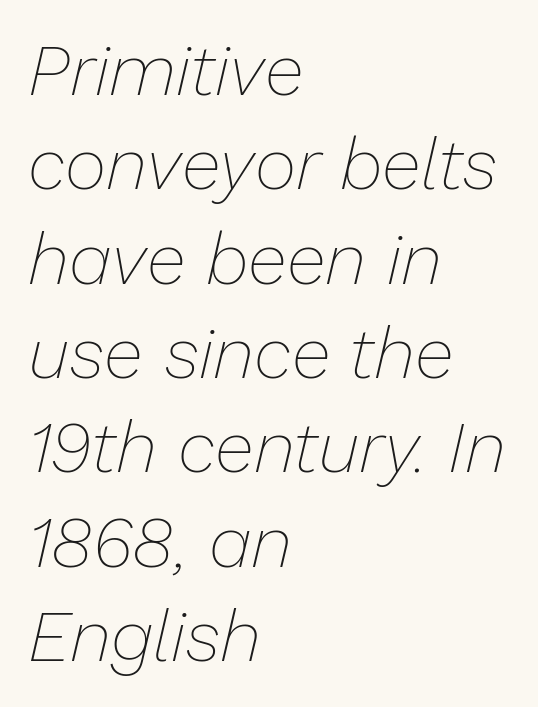
In terms of letterspacing, this is plain default setting. Regarding leading, the lines here are spaced in the standard way. The rendering uses natural spacing where letterforms have individual widths. The text block is weighted toward the left margin, trailing off unevenly rightward. Descenders hang freely into open space.
